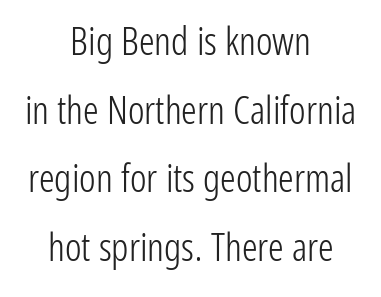
Q: Is the text bold? A: No.
Q: Is the text italic (slanted)? A: No, it is upright.
Q: Is the typeface a serif or a sans-serif typeface? A: Sans-serif.
Q: Is the text underlined? A: No.
Q: How is the paragraph aligned? A: Centered.
Q: Is the spacing between letters normal or unusually wide? A: Normal.
Q: Width (condensed, normal, or wide)? A: Condensed.
Q: Stroke contrast? A: Low.
Q: x-height? A: Medium.
Q: Monospaced? A: No.
